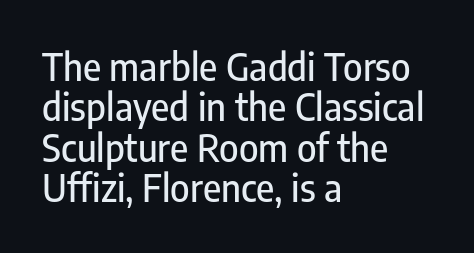
Q: Is the text italic (slanted)? A: No, it is upright.
Q: Is the typeface a serif or a sans-serif typeface? A: Sans-serif.
Q: Is the text underlined? A: No.
Q: How is the paragraph aligned? A: Left-aligned.
Q: Is the spacing between letters normal or unusually wide? A: Normal.
Q: Is the spacing between lines tight, normal or loose? A: Tight.
Q: Width (condensed, normal, or wide)? A: Condensed.
Q: Stroke contrast? A: Low.
Q: x-height? A: Medium.
Q: Monospaced? A: No.
